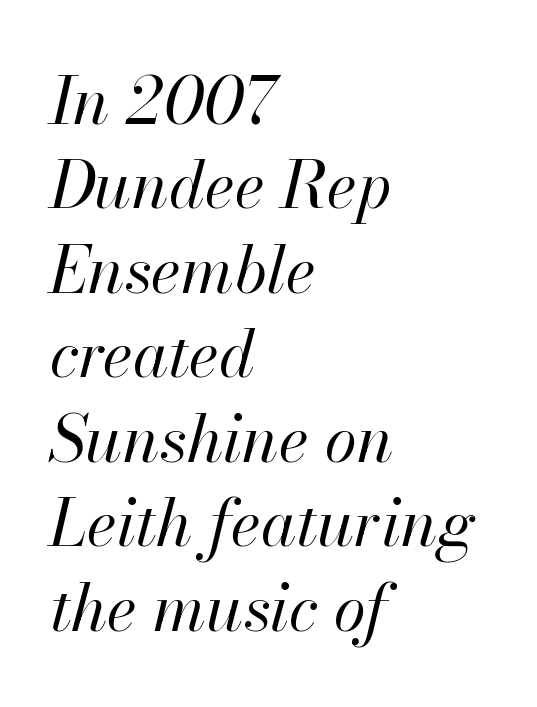
{"italic": "yes", "lean": "right", "slant_degrees": 13, "bold": "no", "weight": "regular", "width": "normal", "stroke_contrast": "high", "x_height": "small", "monospaced": "no", "underline": "no", "align": "left", "line_spacing": "normal", "line_spacing_ratio": 1.3, "letter_spacing": "normal", "letter_spacing_em": 0.0, "glyph_px": 65}
